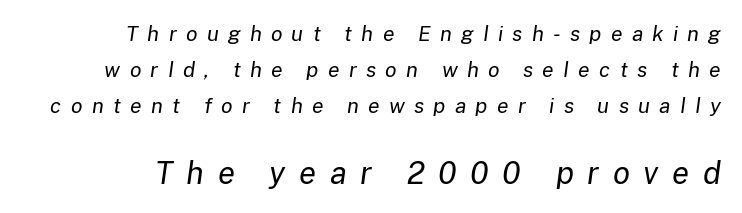
The image shows 31 px regular-weight type, italic (leaning right); set line spacing 1.72x, unusually wide letter spacing (+0.44 em), not underlined; the second (bottom) block is 1.48x larger; low stroke contrast and a medium x-height.
